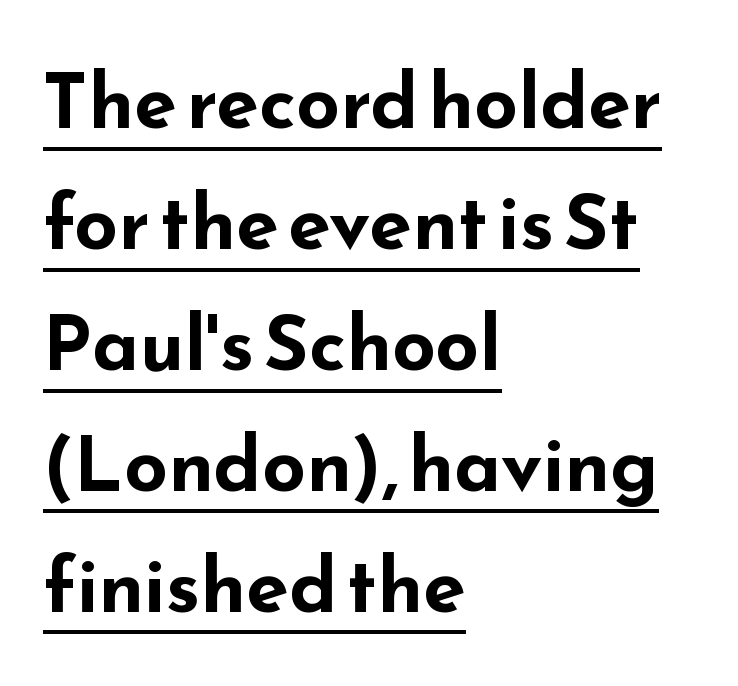
Serifs: no, the terminals of the letterforms are clean. Looks like someone drew a line under every word here. Style check: upright. The rendering uses a moderate line-height, typical for paragraphs. Is this a fixed-width face? No — the glyphs have proportional, varying widths.
